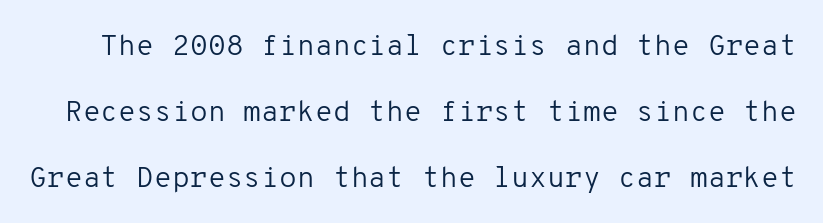
The image shows 29 px regular-weight sans-serif type, upright, monospaced; set loose line spacing (2.28x), normal letter spacing, not underlined; low stroke contrast and a medium x-height.
